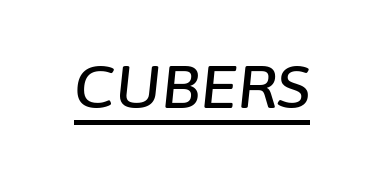
The image shows 60 px text type, italic (leaning right); set normal letter spacing, underlined; low stroke contrast and a medium x-height.
